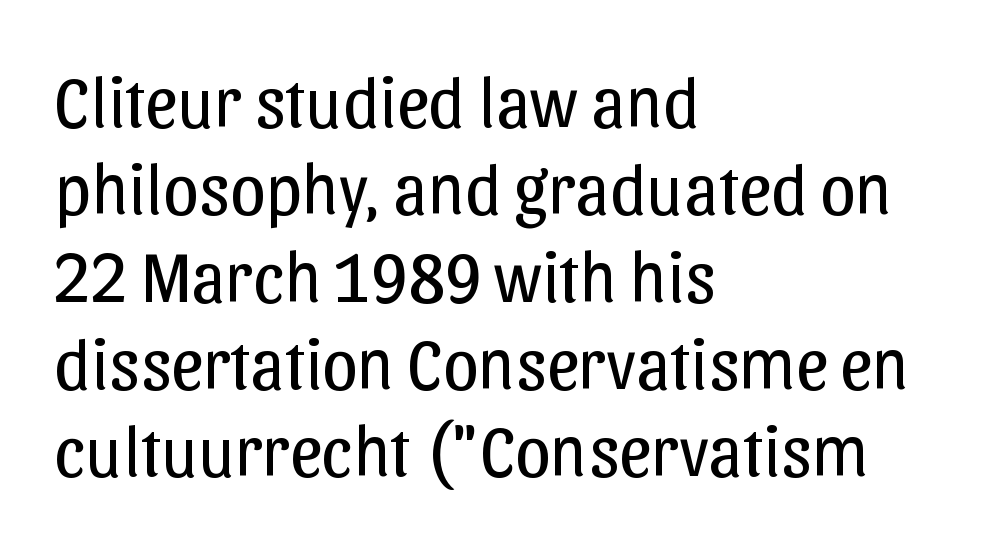
The image shows 71 px regular-weight sans-serif type, upright; set left-aligned, line spacing 1.23x, normal letter spacing, not underlined; low stroke contrast and a medium x-height.
